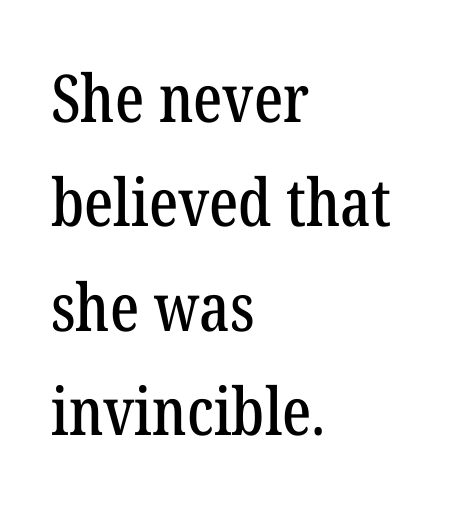
The image shows 66 px condensed serif type, upright; set left-aligned, normal line spacing (1.58x), normal letter spacing, not underlined; low stroke contrast and a medium x-height.
